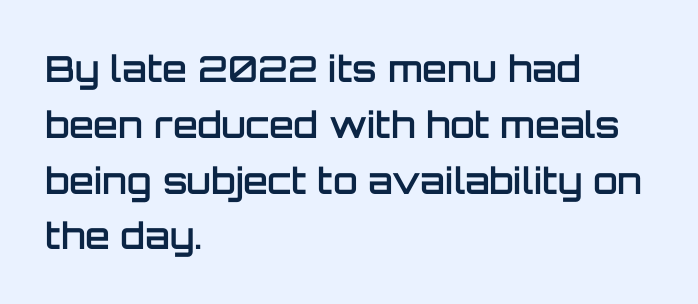
{"serif": "no", "italic": "no", "bold": "semi", "weight": "semibold", "width": "normal", "stroke_contrast": "low", "x_height": "large", "monospaced": "no", "underline": "no", "align": "left", "line_spacing": "normal", "line_spacing_ratio": 1.55, "letter_spacing": "normal", "letter_spacing_em": 0.0, "glyph_px": 36}
